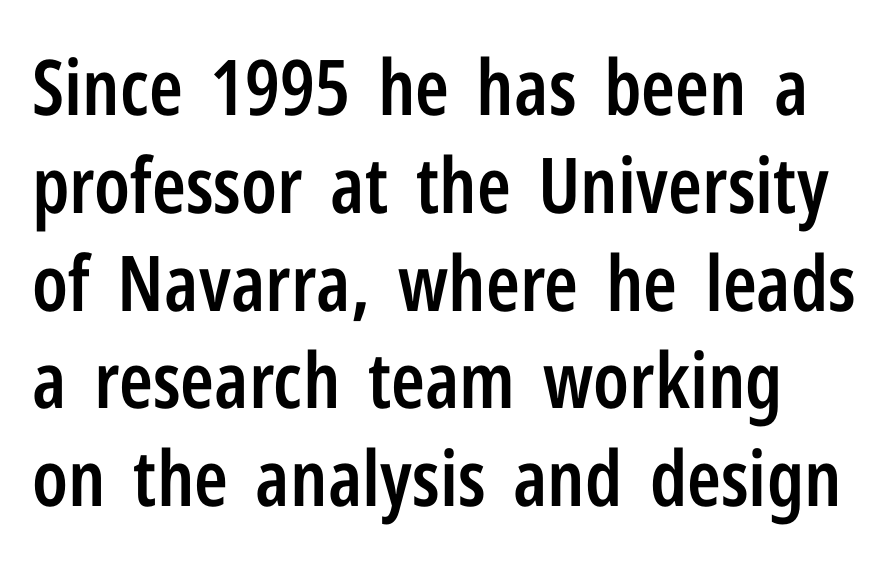
Q: Is the text bold? A: Semi-bold.
Q: Is the text italic (slanted)? A: No, it is upright.
Q: Is the typeface a serif or a sans-serif typeface? A: Sans-serif.
Q: Is the text underlined? A: No.
Q: Is the spacing between letters normal or unusually wide? A: Normal.
Q: Is the spacing between lines tight, normal or loose? A: Normal.
Q: Width (condensed, normal, or wide)? A: Condensed.
Q: Stroke contrast? A: Low.
Q: x-height? A: Medium.
Q: Monospaced? A: No.
